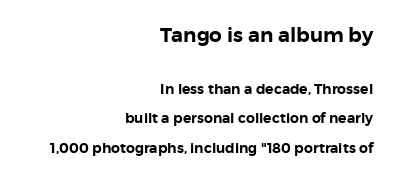
{"italic": "no", "underline": "no", "align": "right", "line_spacing": "loose", "line_spacing_ratio": 2.1, "letter_spacing": "normal", "letter_spacing_em": 0.0, "larger_block": "first", "size_ratio": 1.43, "glyph_px": 20}
